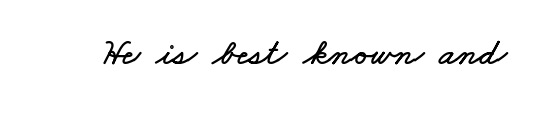
Q: Is the text underlined? A: No.
Q: Is the spacing between letters normal or unusually wide? A: Normal.
Q: Width (condensed, normal, or wide)? A: Wide.
Q: Stroke contrast? A: Low.
Q: x-height? A: Small.
Q: Monospaced? A: No.
